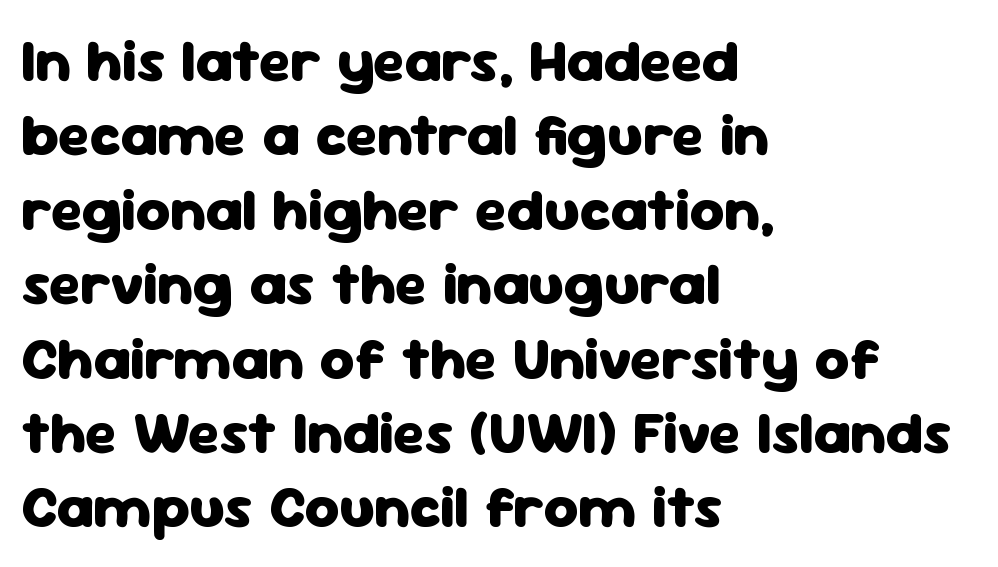
Q: Is the text bold? A: Yes.
Q: Is the text italic (slanted)? A: No, it is upright.
Q: Is the typeface a serif or a sans-serif typeface? A: Sans-serif.
Q: Is the text underlined? A: No.
Q: How is the paragraph aligned? A: Left-aligned.
Q: Is the spacing between letters normal or unusually wide? A: Normal.
Q: Width (condensed, normal, or wide)? A: Normal.
Q: Stroke contrast? A: Low.
Q: x-height? A: Medium.
Q: Monospaced? A: No.
